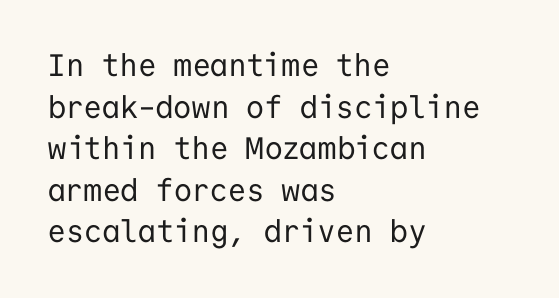
The image shows 31 px regular-weight sans-serif type, upright, monospaced; set left-aligned, normal line spacing (1.34x), normal letter spacing, not underlined; low stroke contrast and a medium x-height.
